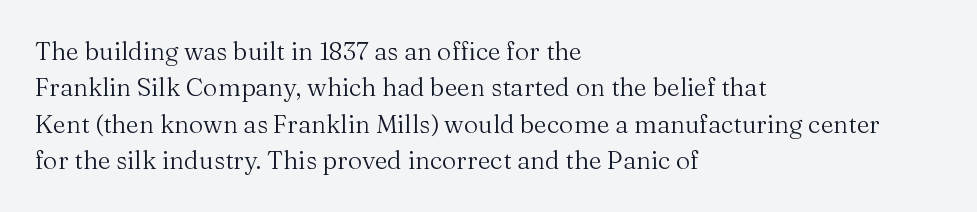
Q: Is the text bold? A: No.
Q: Is the text italic (slanted)? A: No, it is upright.
Q: Is the text underlined? A: No.
Q: How is the paragraph aligned? A: Left-aligned.
Q: Is the spacing between letters normal or unusually wide? A: Normal.
Q: Is the spacing between lines tight, normal or loose? A: Normal.
